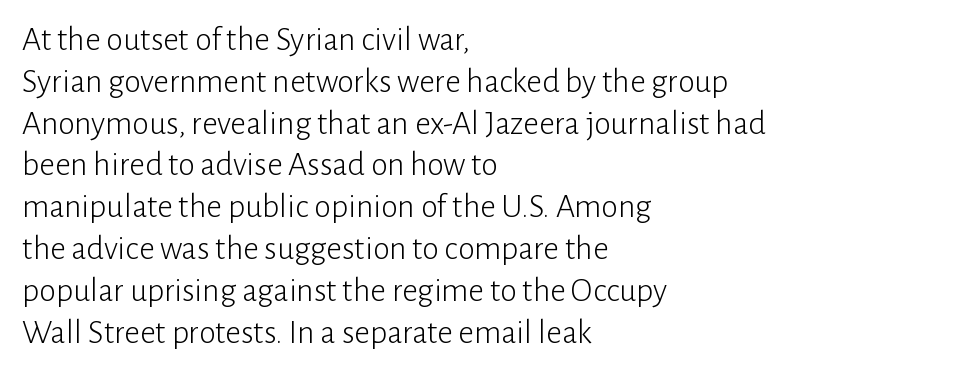
Q: Is the text bold? A: No.
Q: Is the text italic (slanted)? A: No, it is upright.
Q: Is the typeface a serif or a sans-serif typeface? A: Sans-serif.
Q: Is the text underlined? A: No.
Q: How is the paragraph aligned? A: Left-aligned.
Q: Is the spacing between letters normal or unusually wide? A: Normal.
Q: Width (condensed, normal, or wide)? A: Normal.
Q: Stroke contrast? A: Low.
Q: x-height? A: Medium.
Q: Monospaced? A: No.
